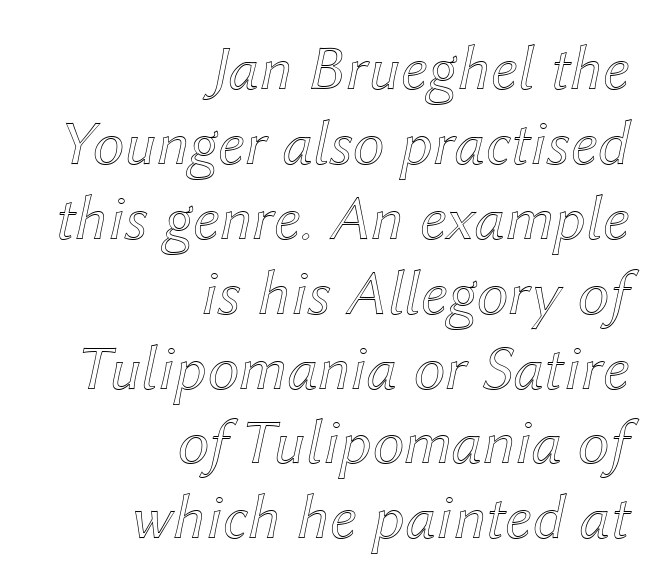
{"italic": "yes", "lean": "right", "slant_degrees": 12, "width": "normal", "x_height": "medium", "monospaced": "no", "underline": "no", "align": "right", "line_spacing_ratio": 1.17, "letter_spacing": "normal", "letter_spacing_em": 0.0, "glyph_px": 64}
